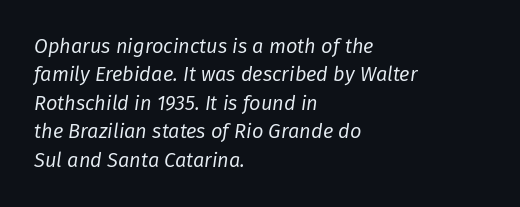
Q: Is the text bold? A: No.
Q: Is the text italic (slanted)? A: Yes, it leans right by about 8 degrees.
Q: Is the text underlined? A: No.
Q: How is the paragraph aligned? A: Left-aligned.
Q: Is the spacing between letters normal or unusually wide? A: Normal.
Q: Is the spacing between lines tight, normal or loose? A: Normal.
